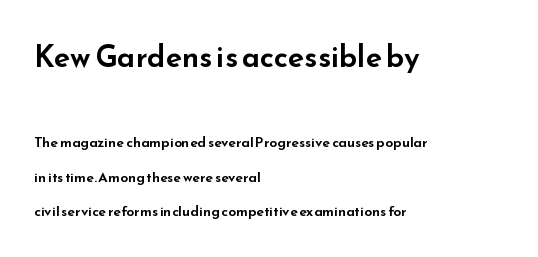
Nope, not italic — everything's standing straight. This sample uses plain, unmodified letter spacing. The passage shown is typed in a proportional face where columns would drift. Are there feet on the stems? There aren't — it's a sans. Visually, the top section dominates because its glyphs are scaled up.
